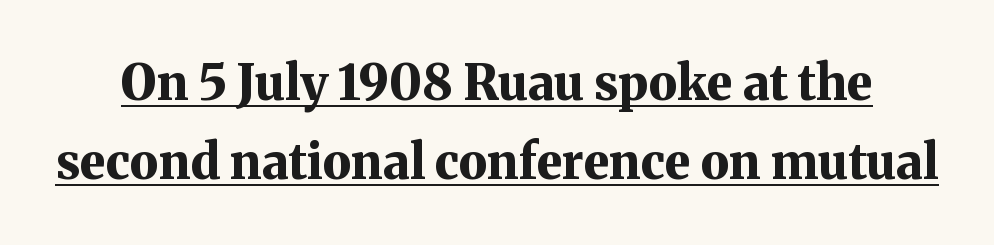
Spacing verdict: proportional, widths tailored to each character. Does the lettering tilt? It doesn't — this is upright. Like a heading marked for emphasis, these lines bear an underscore. Baseline-to-baseline distance is the conventional proportion of letter height. There is no visible air inserted between adjacent glyphs. Does the weight exceed regular? Yes, all the way to bold.
